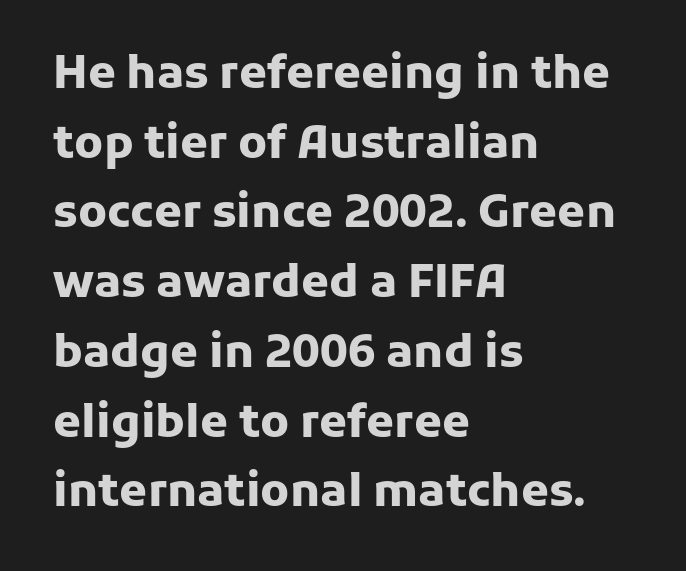
{"serif": "no", "italic": "no", "bold": "yes", "weight": "heavy", "width": "normal", "stroke_contrast": "low", "x_height": "medium", "monospaced": "no", "underline": "no", "align": "left", "line_spacing": "normal", "line_spacing_ratio": 1.55, "letter_spacing": "normal", "letter_spacing_em": 0.0, "glyph_px": 45}
